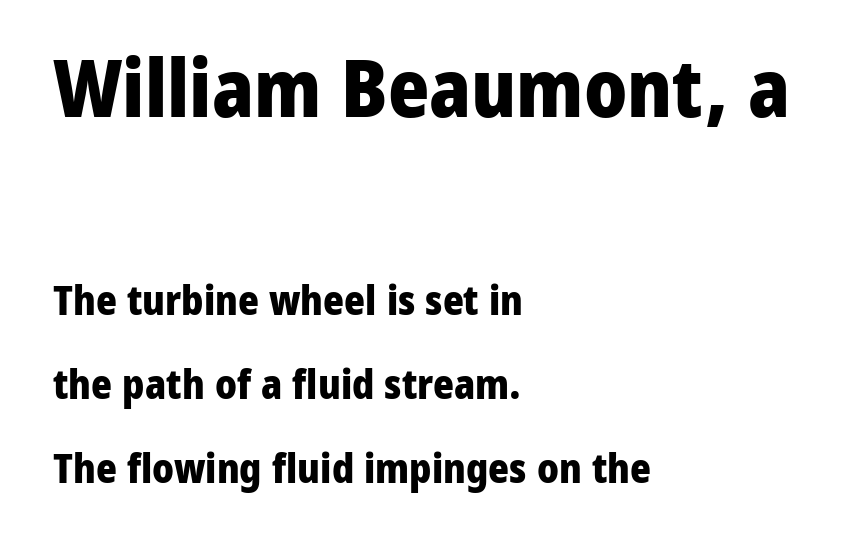
{"serif": "no", "italic": "no", "bold": "yes", "weight": "heavy", "width": "normal", "stroke_contrast": "low", "x_height": "medium", "monospaced": "no", "underline": "no", "align": "left", "line_spacing": "loose", "line_spacing_ratio": 2.1, "letter_spacing": "normal", "letter_spacing_em": 0.0, "larger_block": "first", "size_ratio": 1.98, "glyph_px": 79}
